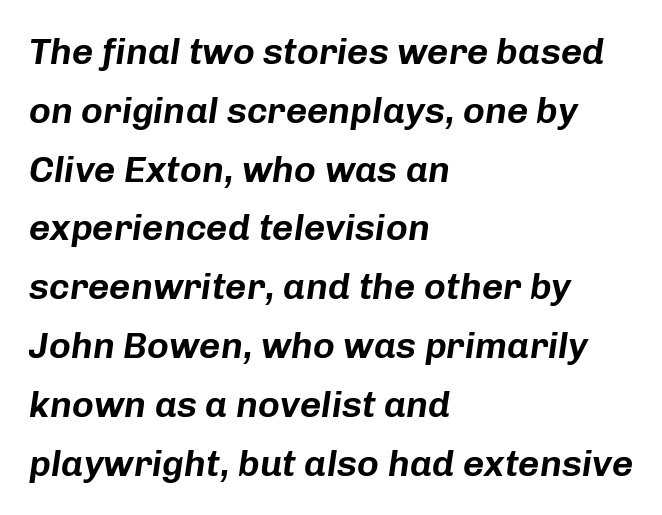
{"italic": "yes", "lean": "right", "slant_degrees": 8, "width": "normal", "stroke_contrast": "low", "x_height": "medium", "monospaced": "no", "underline": "no", "align": "left", "line_spacing": "normal", "line_spacing_ratio": 1.59, "letter_spacing": "normal", "letter_spacing_em": 0.0, "glyph_px": 37}
